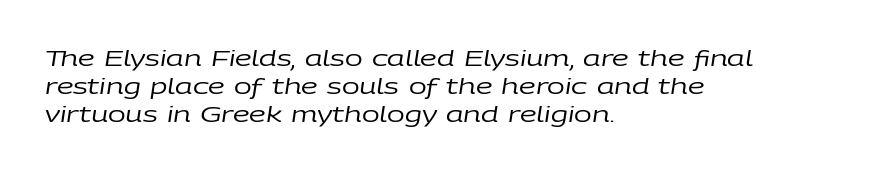
The image shows 21 px text type, italic (leaning right); set left-aligned, normal line spacing (1.34x), normal letter spacing, not underlined.
